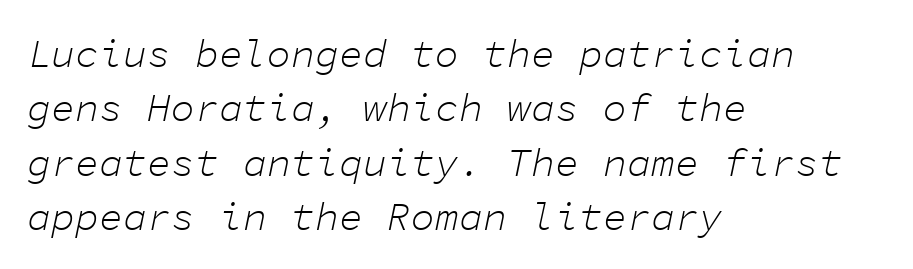
The designer left line spacing at the default. No extra tracking has been applied to these lines. Italic: yes, the glyphs are oblique. This reads as an unemphasized weight, regular at the heaviest. Clear beneath every line of the passage. A classic flush-left, rag-right setting is used for this passage.
